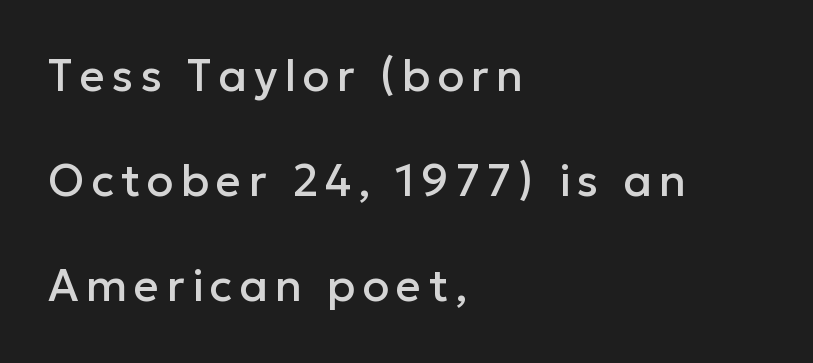
Q: Is the text italic (slanted)? A: No, it is upright.
Q: Is the typeface a serif or a sans-serif typeface? A: Sans-serif.
Q: Is the text underlined? A: No.
Q: How is the paragraph aligned? A: Left-aligned.
Q: Is the spacing between lines tight, normal or loose? A: Loose.
Q: Width (condensed, normal, or wide)? A: Normal.
Q: Stroke contrast? A: Low.
Q: x-height? A: Medium.
Q: Monospaced? A: No.
